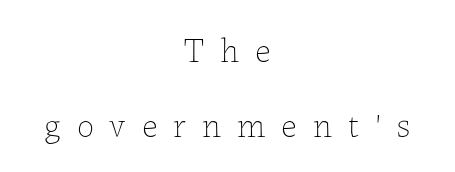
The image shows 34 px thin type, upright; set centered, loose line spacing (2.21x), unusually wide letter spacing (+0.47 em), not underlined; low stroke contrast and a medium x-height.
